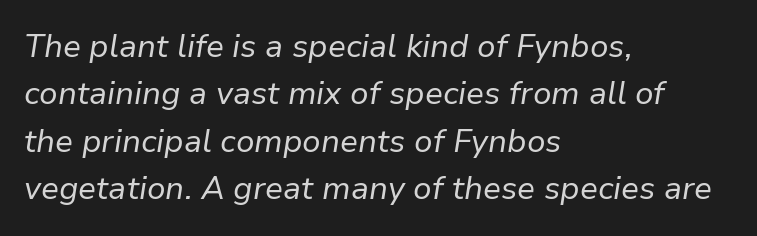
The image shows 32 px regular-weight type, italic (leaning right); set left-aligned, normal line spacing (1.48x), normal letter spacing, not underlined; low stroke contrast and a medium x-height.
